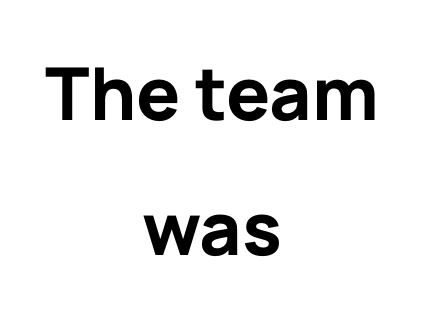
The image shows 73 px bold sans-serif type, upright; set centered, line spacing 1.85x, normal letter spacing, not underlined; low stroke contrast and a medium x-height.
